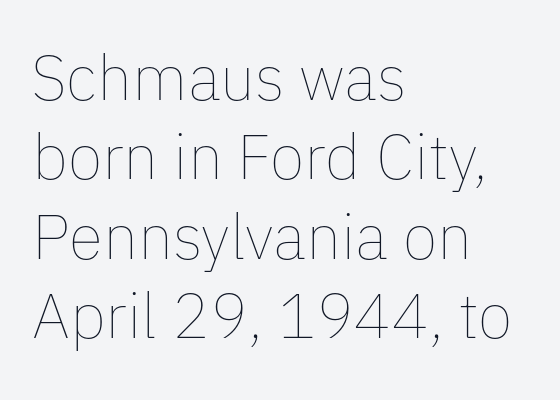
The image shows 63 px thin type, upright; set left-aligned, normal line spacing (1.26x), normal letter spacing, not underlined; low stroke contrast and a medium x-height.
